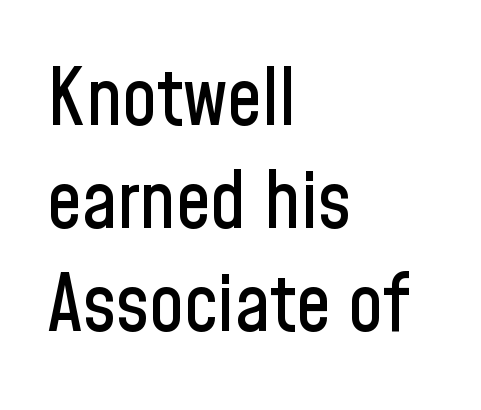
Q: Is the text italic (slanted)? A: No, it is upright.
Q: Is the typeface a serif or a sans-serif typeface? A: Sans-serif.
Q: Is the text underlined? A: No.
Q: How is the paragraph aligned? A: Left-aligned.
Q: Is the spacing between letters normal or unusually wide? A: Normal.
Q: Is the spacing between lines tight, normal or loose? A: Normal.
Q: Width (condensed, normal, or wide)? A: Condensed.
Q: Stroke contrast? A: Low.
Q: x-height? A: Medium.
Q: Monospaced? A: No.
